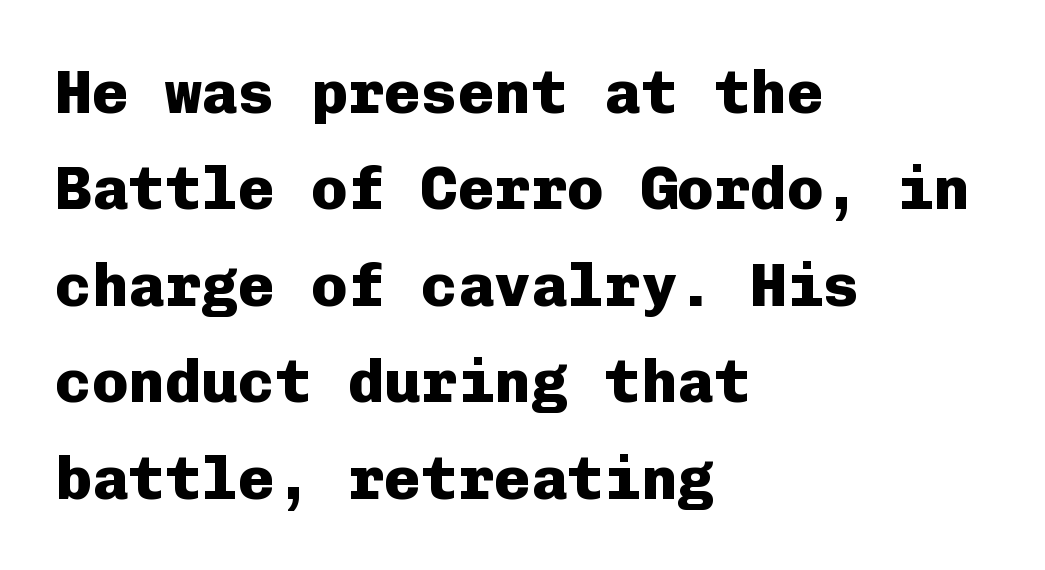
The image shows 61 px heavy sans-serif type, upright, monospaced; set left-aligned, normal line spacing (1.58x), normal letter spacing, not underlined; low stroke contrast and a medium x-height.
